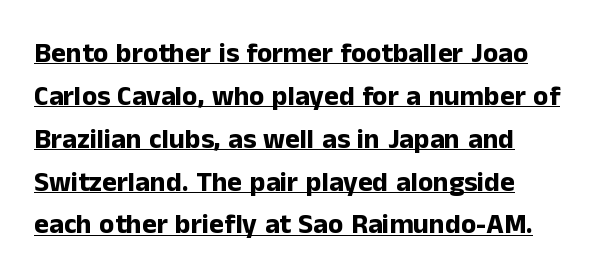
The image shows 28 px bold sans-serif type, upright; set left-aligned, normal line spacing (1.53x), normal letter spacing, underlined; low stroke contrast and a medium x-height.
